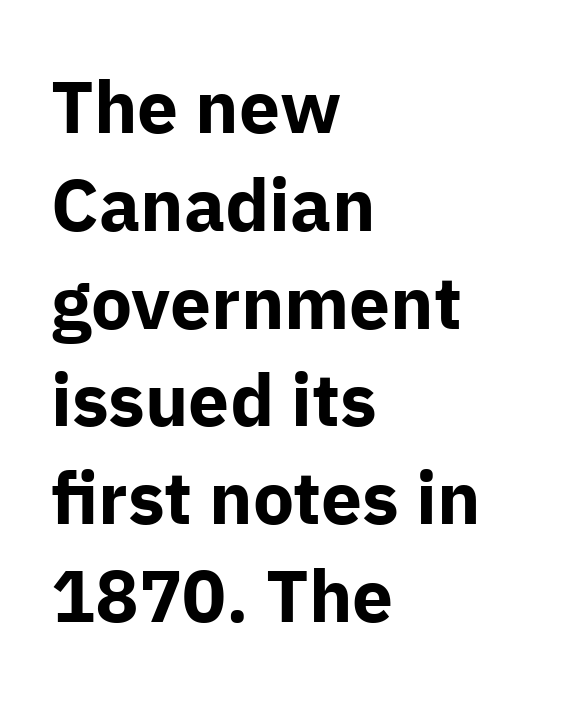
Q: Is the text bold? A: Yes.
Q: Is the text italic (slanted)? A: No, it is upright.
Q: Is the typeface a serif or a sans-serif typeface? A: Sans-serif.
Q: Is the text underlined? A: No.
Q: How is the paragraph aligned? A: Left-aligned.
Q: Is the spacing between letters normal or unusually wide? A: Normal.
Q: Is the spacing between lines tight, normal or loose? A: Normal.
Q: Width (condensed, normal, or wide)? A: Normal.
Q: Stroke contrast? A: Low.
Q: x-height? A: Medium.
Q: Monospaced? A: No.
